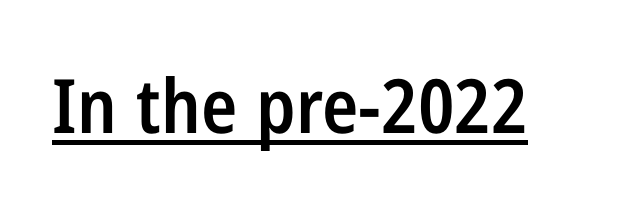
{"serif": "no", "italic": "no", "bold": "semi", "weight": "semibold", "width": "condensed", "stroke_contrast": "low", "x_height": "medium", "monospaced": "no", "underline": "yes", "letter_spacing": "normal", "letter_spacing_em": 0.0, "glyph_px": 75}
